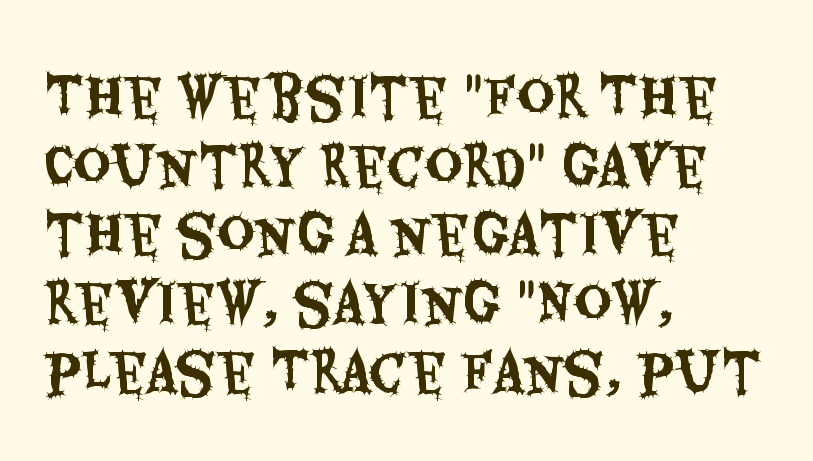
Typeset ragged right — the left edge is the straight one. Underline: absent. Compared with typical body copy, the letter spacing here is the same. The space between consecutive lines is moderate. The designer went with a sans here, leaving each stem footless.
